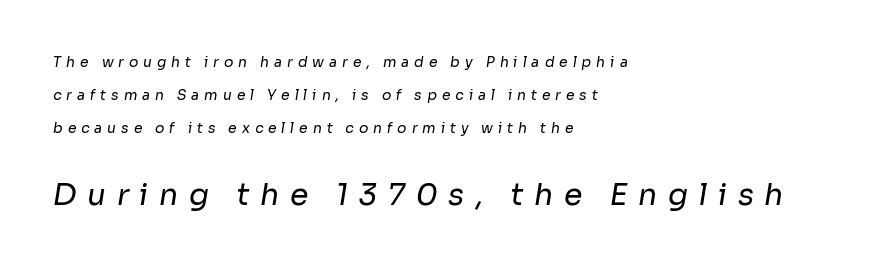
Q: Is the text bold? A: No.
Q: Is the typeface a serif or a sans-serif typeface? A: Sans-serif.
Q: Is the text underlined? A: No.
Q: How is the paragraph aligned? A: Left-aligned.
Q: Is the spacing between letters normal or unusually wide? A: Unusually wide.
Q: Is the spacing between lines tight, normal or loose? A: Loose.
Q: Which block of text is set in a larger size, the first (top) or the second (bottom)? A: The second (bottom) one.
Q: Width (condensed, normal, or wide)? A: Normal.
Q: Stroke contrast? A: Low.
Q: x-height? A: Medium.
Q: Monospaced? A: No.
